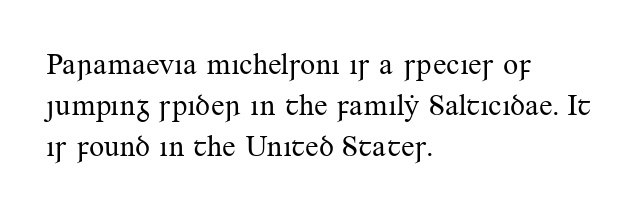
Descender tails drop into unmarked territory. The letters advance in unequal steps, a hallmark of proportional type. Is the block centered? No — it sits flush against the left margin. A typesetter would call this leading conventional body-copy spacing. The font sits on the lighter half of the weight spectrum, regular included.
